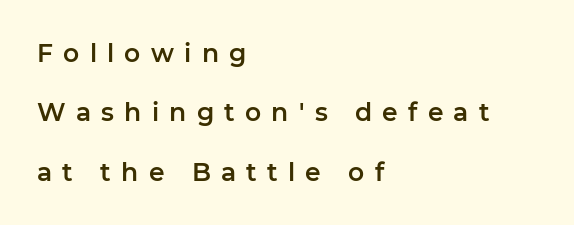
Honestly, the rows look like they've been pulled way apart. The string is rendered with underlining switched off. You could only call the tracking loose — the letters float apart. A roman cut, with each character standing at attention.
